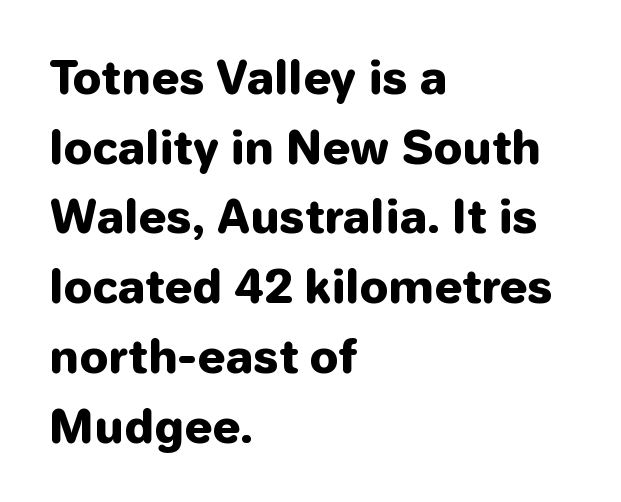
Grotesque or geometric, the face here clearly has no serifs. What stands out about the letter spacing? Nothing — it is the standard amount. The vertical gap from one line to the next is medium. The passage is arranged the way most books set body copy — flush left. The space beneath each line is pristine and unruled.
